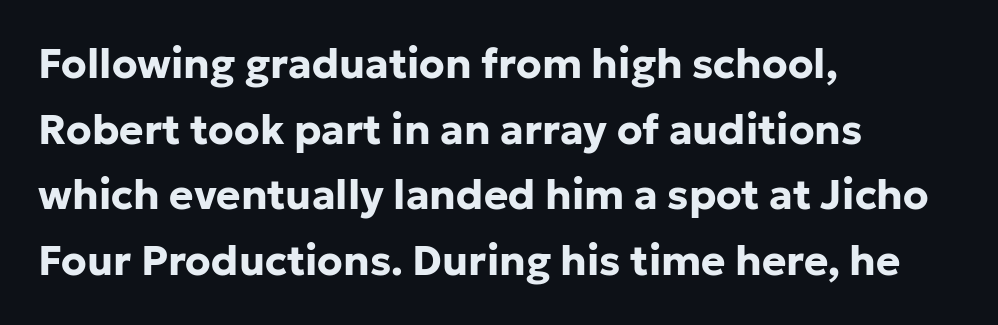
Q: Is the text bold? A: Yes.
Q: Is the text italic (slanted)? A: No, it is upright.
Q: Is the typeface a serif or a sans-serif typeface? A: Sans-serif.
Q: Is the text underlined? A: No.
Q: How is the paragraph aligned? A: Left-aligned.
Q: Is the spacing between letters normal or unusually wide? A: Normal.
Q: Is the spacing between lines tight, normal or loose? A: Normal.
Q: Width (condensed, normal, or wide)? A: Normal.
Q: Stroke contrast? A: Low.
Q: x-height? A: Medium.
Q: Monospaced? A: No.
